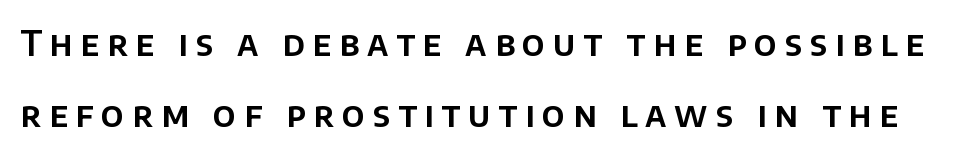
{"serif": "no", "italic": "no", "width": "normal", "stroke_contrast": "low", "x_height": "large", "monospaced": "no", "underline": "no", "line_spacing": "loose", "line_spacing_ratio": 2.09, "letter_spacing": "wide", "letter_spacing_em": 0.23, "glyph_px": 34}
